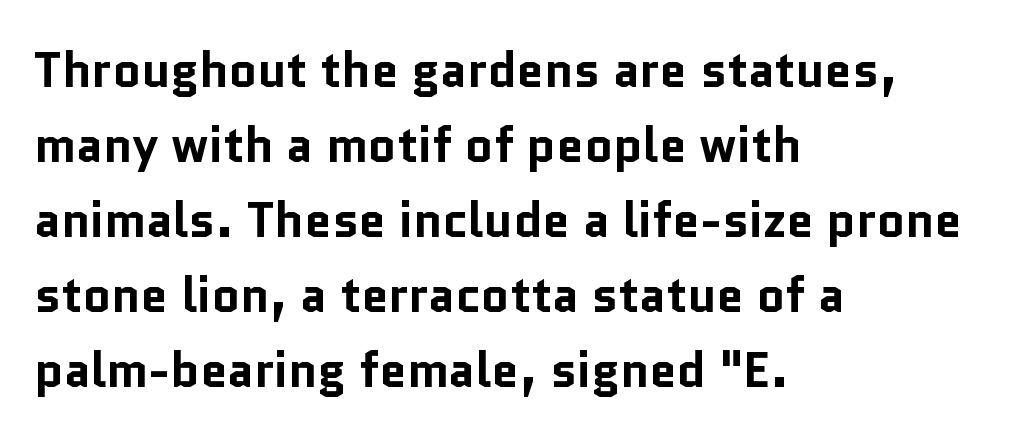
Q: Is the text bold? A: Yes.
Q: Is the text italic (slanted)? A: No, it is upright.
Q: Is the typeface a serif or a sans-serif typeface? A: Sans-serif.
Q: Is the text underlined? A: No.
Q: How is the paragraph aligned? A: Left-aligned.
Q: Is the spacing between letters normal or unusually wide? A: Normal.
Q: Is the spacing between lines tight, normal or loose? A: Normal.
Q: Width (condensed, normal, or wide)? A: Normal.
Q: Stroke contrast? A: Low.
Q: x-height? A: Medium.
Q: Monospaced? A: No.
